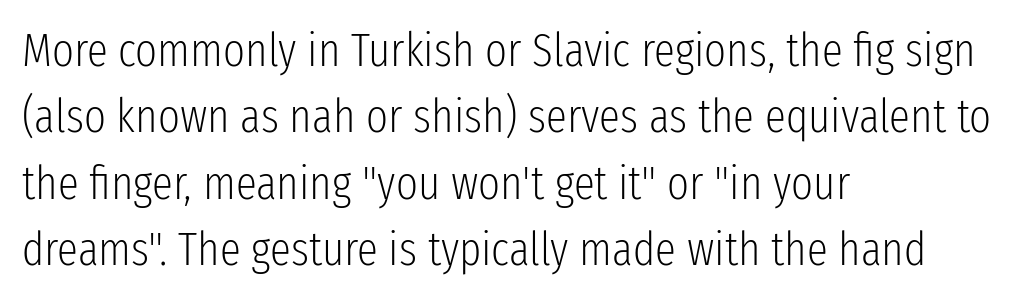
Q: Is the text bold? A: No.
Q: Is the text italic (slanted)? A: No, it is upright.
Q: Is the typeface a serif or a sans-serif typeface? A: Sans-serif.
Q: Is the text underlined? A: No.
Q: How is the paragraph aligned? A: Left-aligned.
Q: Is the spacing between letters normal or unusually wide? A: Normal.
Q: Is the spacing between lines tight, normal or loose? A: Normal.
Q: Width (condensed, normal, or wide)? A: Condensed.
Q: Stroke contrast? A: Low.
Q: x-height? A: Medium.
Q: Monospaced? A: No.
